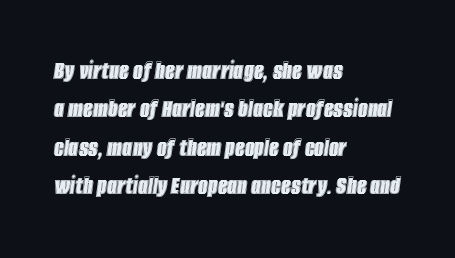
Unmarked baselines from the first word to the last. Here the glyphs are tracked normally, forming tight word shapes. This block has exactly the height ordinary leading produces. If you drew a line through each stem, it would be angled. Left-aligned paragraph, ragged on the right.
